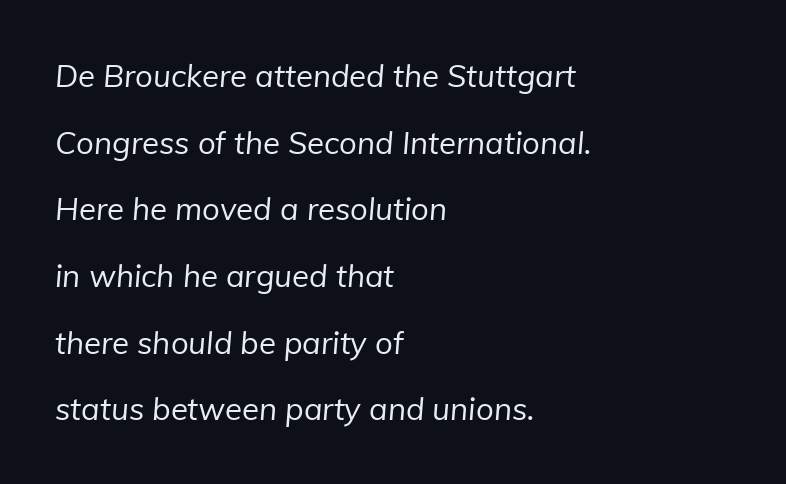
Q: Is the text bold? A: No.
Q: Is the typeface a serif or a sans-serif typeface? A: Sans-serif.
Q: Is the text underlined? A: No.
Q: How is the paragraph aligned? A: Left-aligned.
Q: Is the spacing between letters normal or unusually wide? A: Normal.
Q: Is the spacing between lines tight, normal or loose? A: Loose.
Q: Width (condensed, normal, or wide)? A: Normal.
Q: Stroke contrast? A: Low.
Q: x-height? A: Medium.
Q: Monospaced? A: No.
